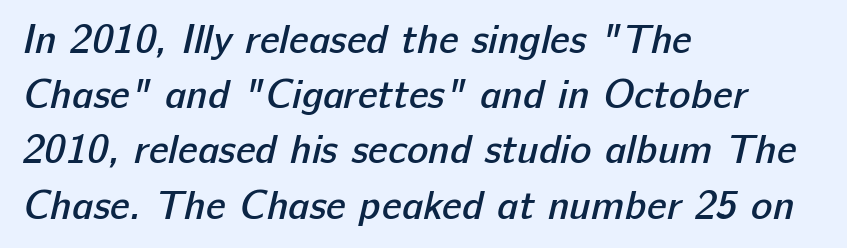
The image shows 40 px semibold sans-serif type; set left-aligned, normal line spacing (1.38x), normal letter spacing, not underlined; low stroke contrast and a medium x-height.
